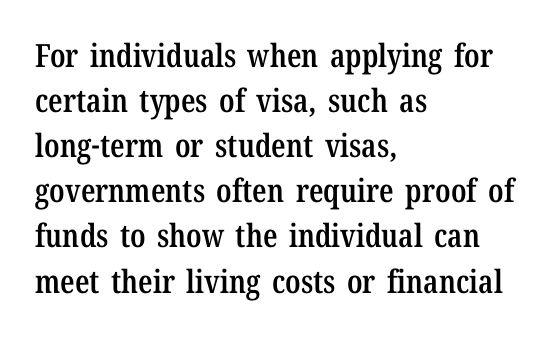
{"serif": "yes", "italic": "no", "bold": "semi", "weight": "semibold", "width": "condensed", "stroke_contrast": "low", "x_height": "medium", "monospaced": "no", "underline": "no", "align": "left", "line_spacing": "normal", "line_spacing_ratio": 1.41, "letter_spacing": "normal", "letter_spacing_em": 0.0, "glyph_px": 32}
